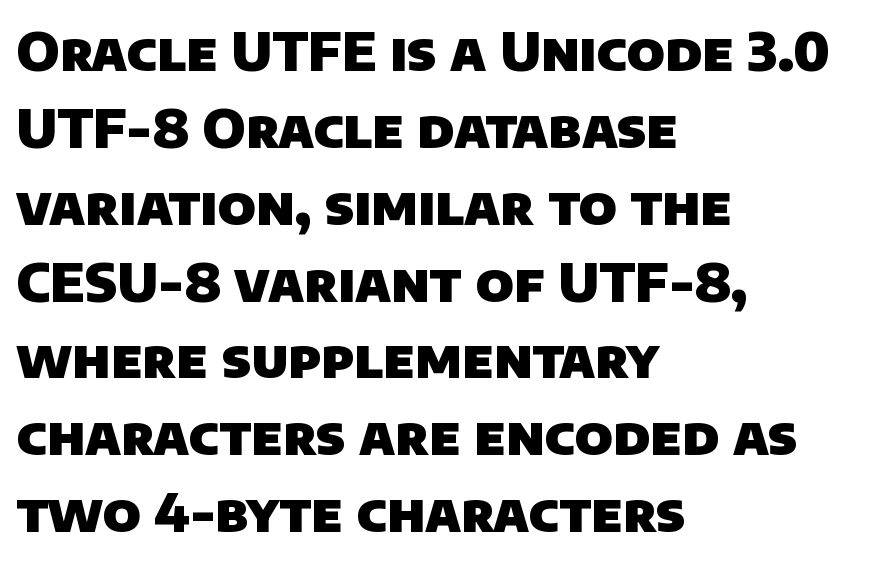
Descender tails drop into unmarked territory. The typesetter chose a ragged-right arrangement here. The passage shown is emphatically bold. Caption: standard tracking, unaltered.
